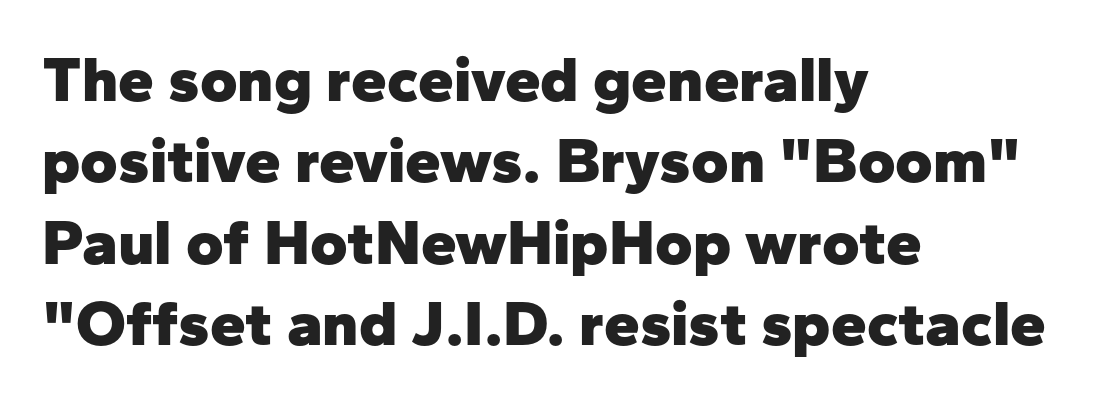
The image shows 64 px heavy sans-serif type, upright; set left-aligned, normal line spacing (1.27x), normal letter spacing, not underlined; low stroke contrast and a medium x-height.
